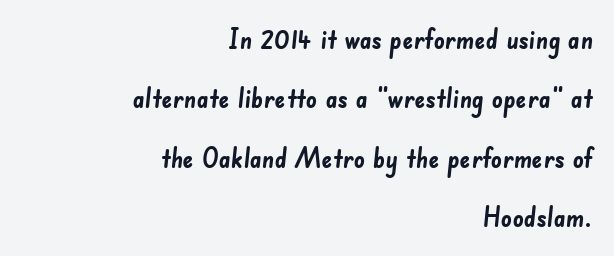
{"bold": "yes", "underline": "no", "align": "right", "line_spacing": "loose", "line_spacing_ratio": 2.2, "letter_spacing": "normal", "letter_spacing_em": 0.0, "glyph_px": 27}
